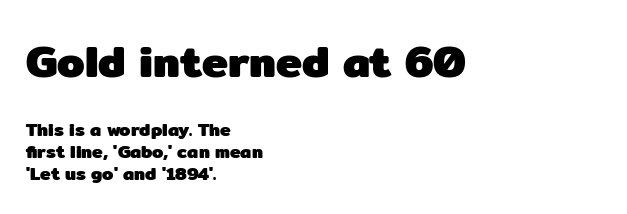
Q: Is the text bold? A: Yes.
Q: Is the text italic (slanted)? A: No, it is upright.
Q: Is the typeface a serif or a sans-serif typeface? A: Sans-serif.
Q: Is the text underlined? A: No.
Q: How is the paragraph aligned? A: Left-aligned.
Q: Is the spacing between letters normal or unusually wide? A: Normal.
Q: Which block of text is set in a larger size, the first (top) or the second (bottom)? A: The first (top) one.
Q: Width (condensed, normal, or wide)? A: Normal.
Q: Stroke contrast? A: Low.
Q: x-height? A: Medium.
Q: Monospaced? A: No.
